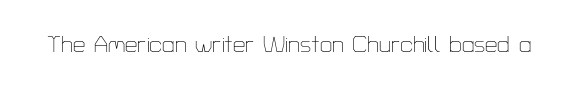
{"italic": "no", "bold": "no", "underline": "no", "letter_spacing": "normal", "letter_spacing_em": 0.0, "glyph_px": 22}
